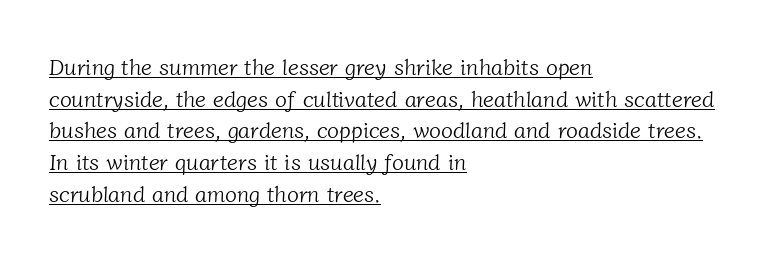
Line beginnings align vertically; line endings do not. A rule runs beneath these lines of type. Line spacing here is normal. This is not heavy type; no bold has been used. Does extra space separate the letters? No, they use regular spacing.
